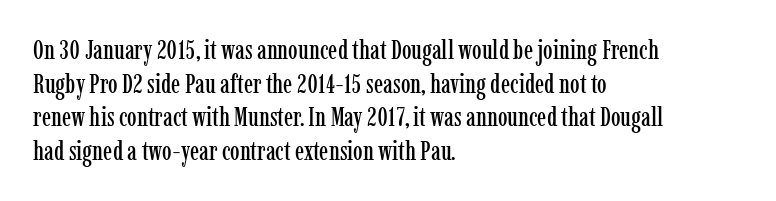
{"italic": "no", "underline": "no", "align": "left", "line_spacing": "normal", "line_spacing_ratio": 1.25, "letter_spacing": "normal", "letter_spacing_em": 0.0, "glyph_px": 27}
